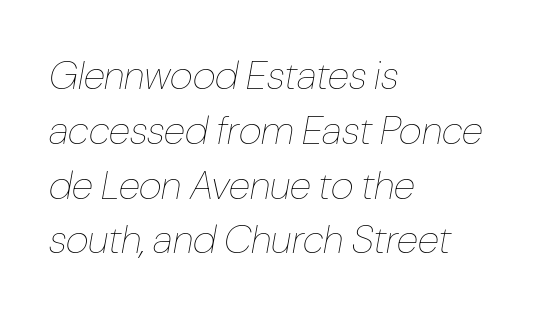
Weight: regular or lighter. This rendering uses left alignment, leaving the right contour irregular. The letters sit at their default tracking, neither squeezed nor spread. Leading matches the norm, producing a regular column. The font's italic variant was chosen for this text.
